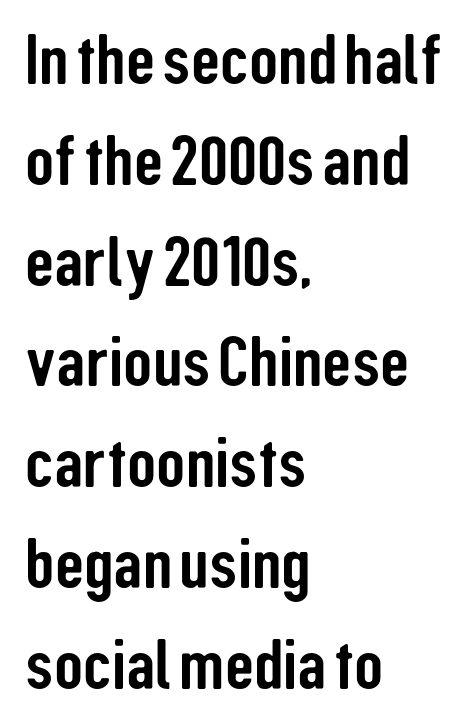
{"serif": "no", "italic": "no", "width": "condensed", "stroke_contrast": "low", "x_height": "medium", "monospaced": "no", "underline": "no", "align": "left", "line_spacing": "normal", "line_spacing_ratio": 1.4, "letter_spacing": "normal", "letter_spacing_em": 0.0, "glyph_px": 72}
